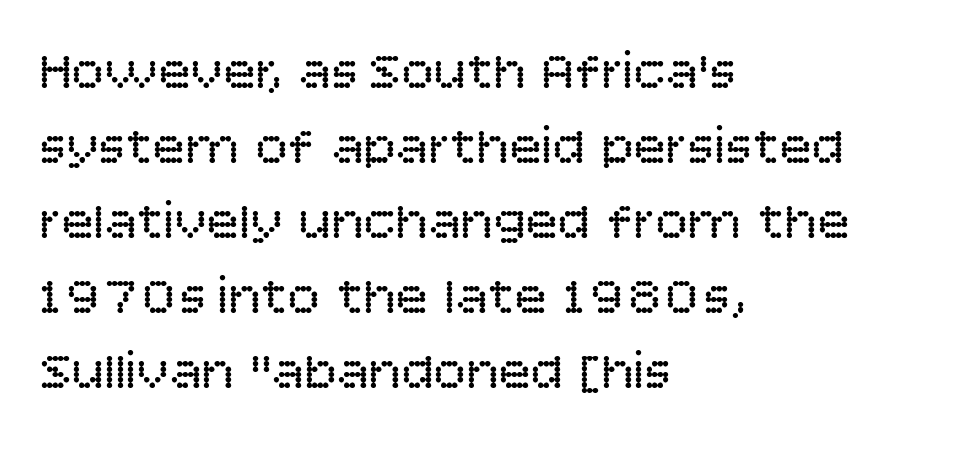
The image shows 54 px regular-weight sans-serif type, upright; set left-aligned, normal line spacing (1.39x), normal letter spacing, not underlined; low stroke contrast and a large x-height.
